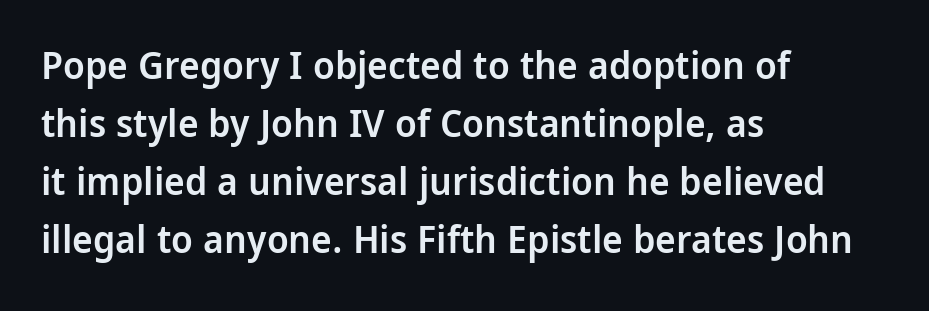
Q: Is the text bold? A: Semi-bold.
Q: Is the text italic (slanted)? A: No, it is upright.
Q: Is the typeface a serif or a sans-serif typeface? A: Sans-serif.
Q: Is the text underlined? A: No.
Q: How is the paragraph aligned? A: Left-aligned.
Q: Is the spacing between letters normal or unusually wide? A: Normal.
Q: Is the spacing between lines tight, normal or loose? A: Normal.
Q: Width (condensed, normal, or wide)? A: Condensed.
Q: Stroke contrast? A: Low.
Q: x-height? A: Large.
Q: Monospaced? A: No.
